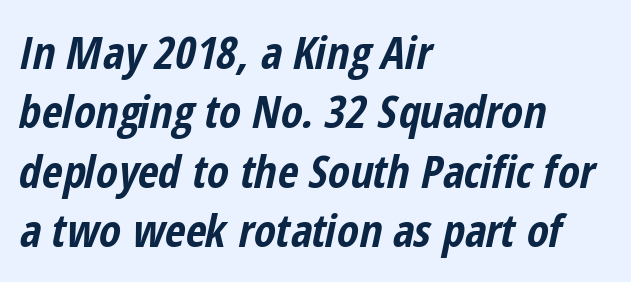
The image shows 45 px bold, condensed type, italic (leaning right); set left-aligned, normal line spacing (1.32x), normal letter spacing, not underlined; low stroke contrast and a medium x-height.
